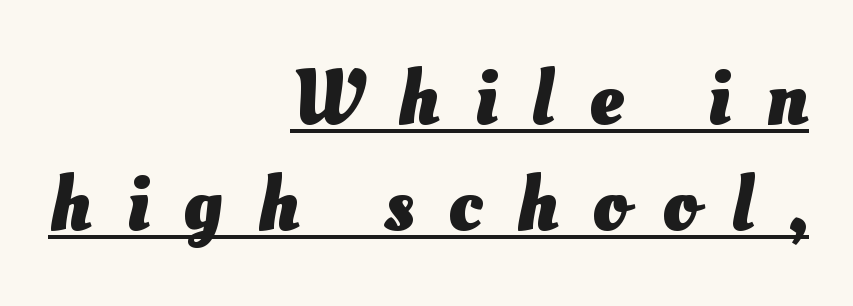
The image shows 78 px heavy type; set right-aligned, normal line spacing (1.36x), unusually wide letter spacing (+0.44 em), underlined; medium stroke contrast and a small x-height.
